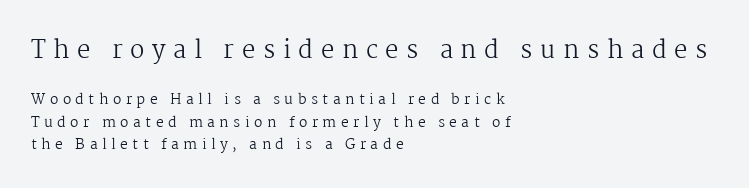
Q: Is the text bold? A: No.
Q: Is the text italic (slanted)? A: No, it is upright.
Q: Is the text underlined? A: No.
Q: How is the paragraph aligned? A: Left-aligned.
Q: Is the spacing between letters normal or unusually wide? A: Unusually wide.
Q: Is the spacing between lines tight, normal or loose? A: Normal.
Q: Which block of text is set in a larger size, the first (top) or the second (bottom)? A: The first (top) one.
